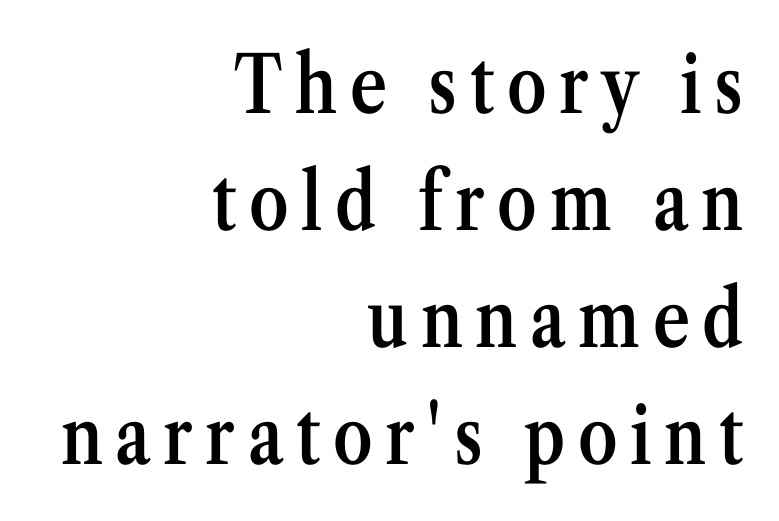
This is serif lettering, the kind often seen in printed books. A clean baseline with only descenders dipping below it. Each letter keeps its own natural width here, so spacing adapts to shape. Posture: vertical.
